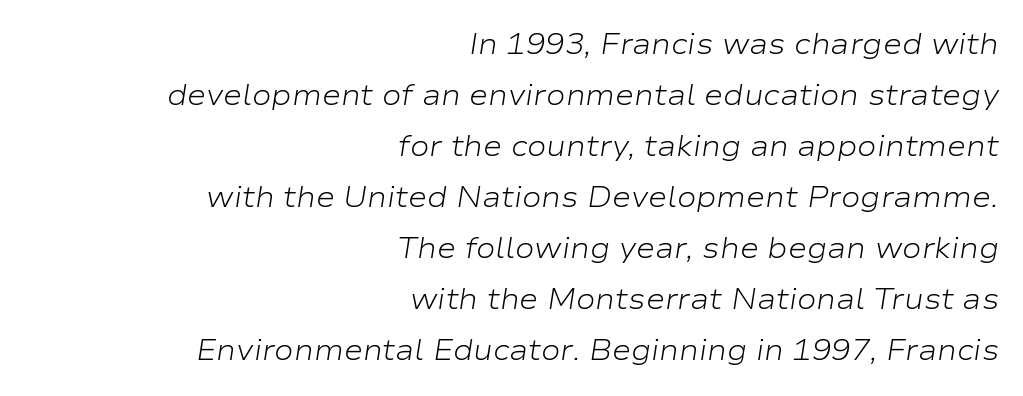
{"italic": "yes", "lean": "right", "slant_degrees": 9, "bold": "no", "weight": "light", "width": "wide", "stroke_contrast": "low", "x_height": "medium", "monospaced": "no", "underline": "no", "align": "right", "line_spacing_ratio": 1.76, "letter_spacing": "normal", "letter_spacing_em": 0.0, "glyph_px": 29}
